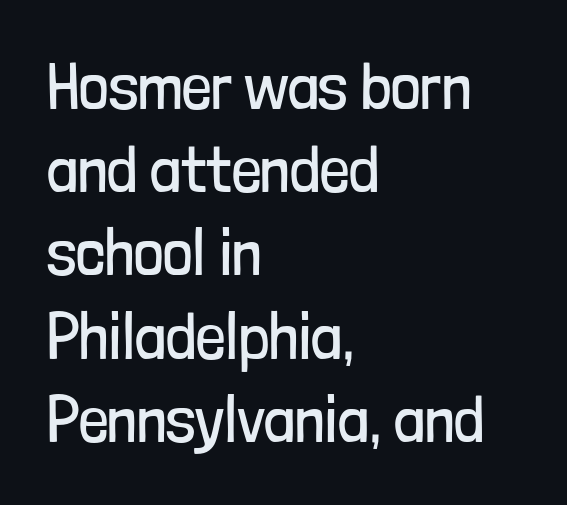
{"serif": "no", "italic": "no", "bold": "no", "weight": "regular", "width": "condensed", "stroke_contrast": "low", "x_height": "medium", "monospaced": "no", "underline": "no", "align": "left", "line_spacing": "normal", "line_spacing_ratio": 1.28, "letter_spacing": "normal", "letter_spacing_em": 0.0, "glyph_px": 65}
